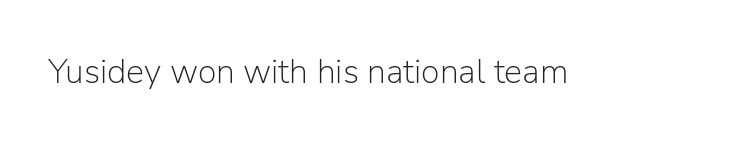
Letters have the restrained weight of plain body copy at most. This sample uses an upright cut, with every glyph sitting square on the baseline. Default kerning and tracking; the words read as compact shapes. The gap between lines stays unmarked.
